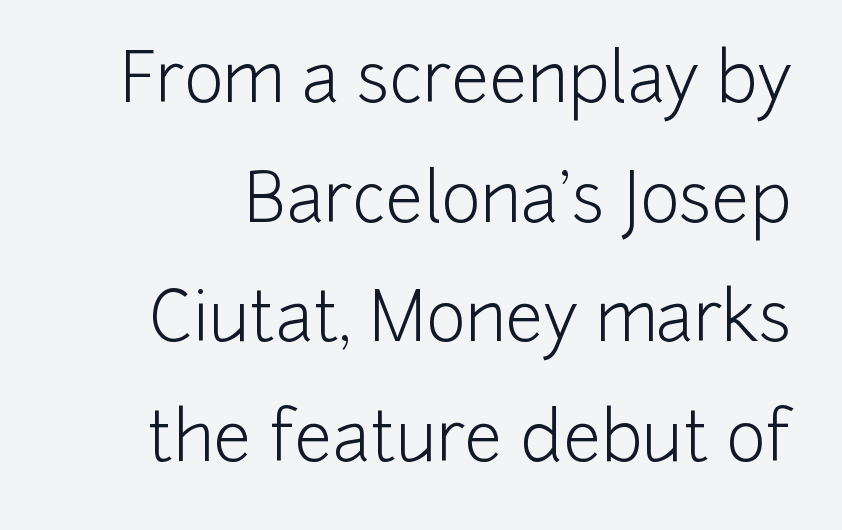
{"serif": "no", "italic": "no", "bold": "no", "weight": "light", "width": "normal", "stroke_contrast": "low", "x_height": "medium", "monospaced": "no", "underline": "no", "line_spacing_ratio": 1.76, "letter_spacing": "normal", "letter_spacing_em": 0.0, "glyph_px": 68}
